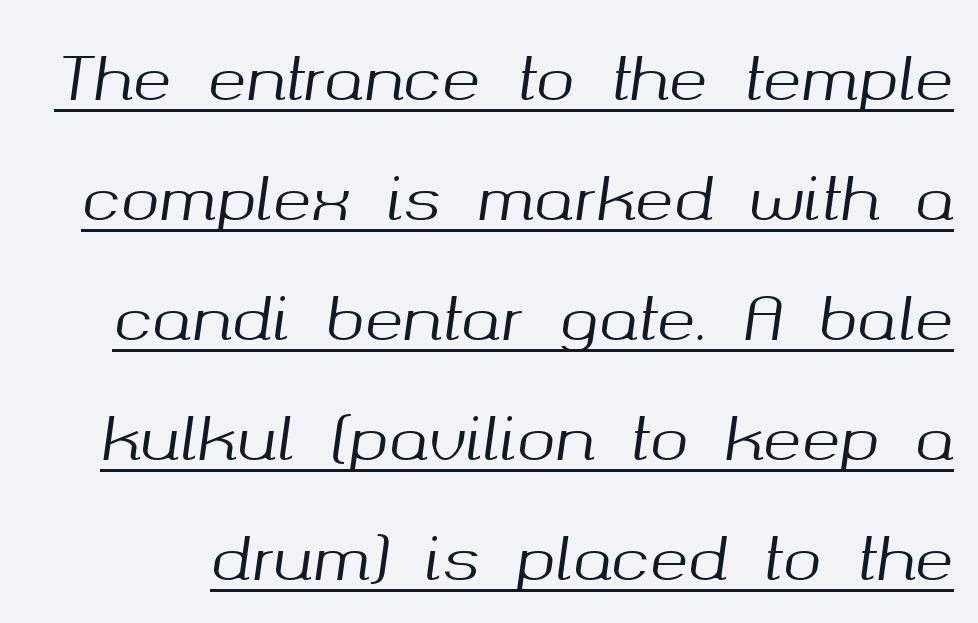
{"italic": "yes", "lean": "right", "slant_degrees": 8, "width": "normal", "stroke_contrast": "medium", "x_height": "medium", "monospaced": "no", "underline": "yes", "line_spacing": "loose", "line_spacing_ratio": 2.07, "letter_spacing": "normal", "letter_spacing_em": 0.0, "glyph_px": 58}
